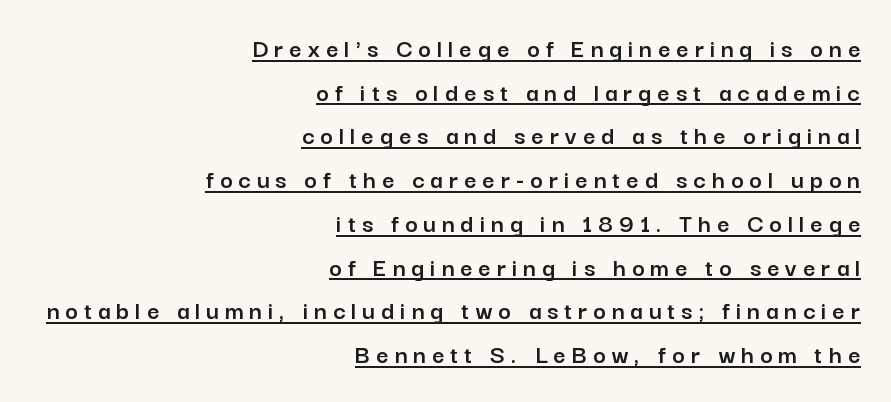
The passage shown stacks its lines at a standard gap. The lettering stays uniformly vertical, giving the passage a roman look. The letterforms stand isolated, each surrounded by extra space. This rendering uses right alignment, leaving the left contour irregular.
